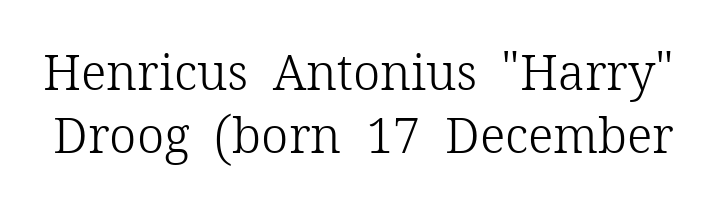
{"serif": "yes", "italic": "no", "bold": "no", "weight": "light", "width": "normal", "stroke_contrast": "low", "x_height": "medium", "monospaced": "no", "underline": "no", "line_spacing": "normal", "line_spacing_ratio": 1.29, "letter_spacing": "normal", "letter_spacing_em": 0.0, "glyph_px": 49}
